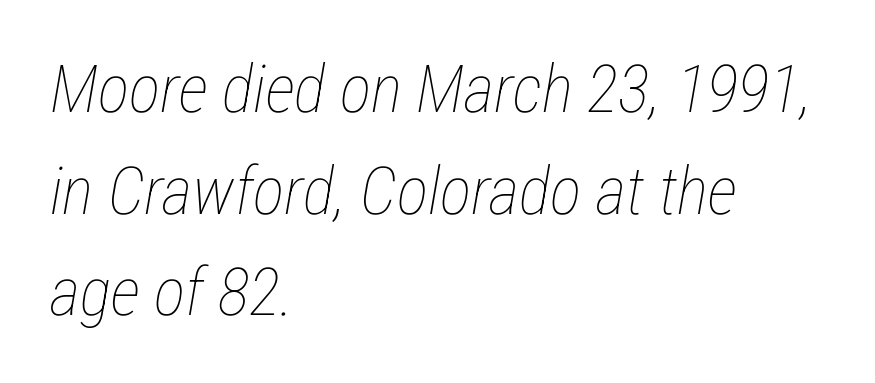
{"italic": "yes", "lean": "right", "slant_degrees": 12, "bold": "no", "weight": "thin", "width": "condensed", "stroke_contrast": "low", "x_height": "medium", "monospaced": "no", "underline": "no", "align": "left", "line_spacing": "normal", "line_spacing_ratio": 1.54, "letter_spacing": "normal", "letter_spacing_em": 0.0, "glyph_px": 66}
